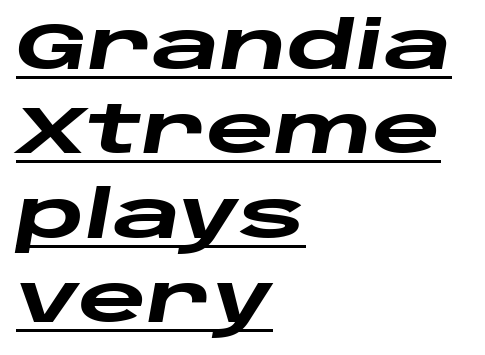
{"italic": "yes", "lean": "right", "slant_degrees": 10, "bold": "yes", "weight": "heavy", "width": "wide", "stroke_contrast": "low", "x_height": "large", "monospaced": "no", "underline": "yes", "align": "left", "line_spacing": "normal", "line_spacing_ratio": 1.28, "letter_spacing": "normal", "letter_spacing_em": 0.0, "glyph_px": 66}
